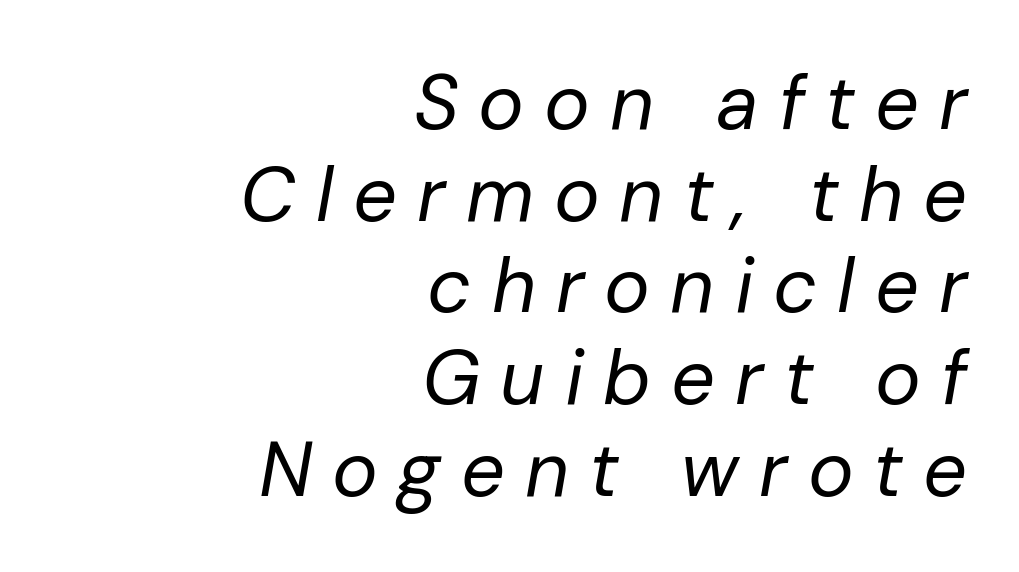
Caption: face not bold, strokes unweighted. Varying glyph widths throughout — classic text-font behaviour. Someone cranked the tracking dial way up on this one. Italic: yes, the glyphs are oblique.
